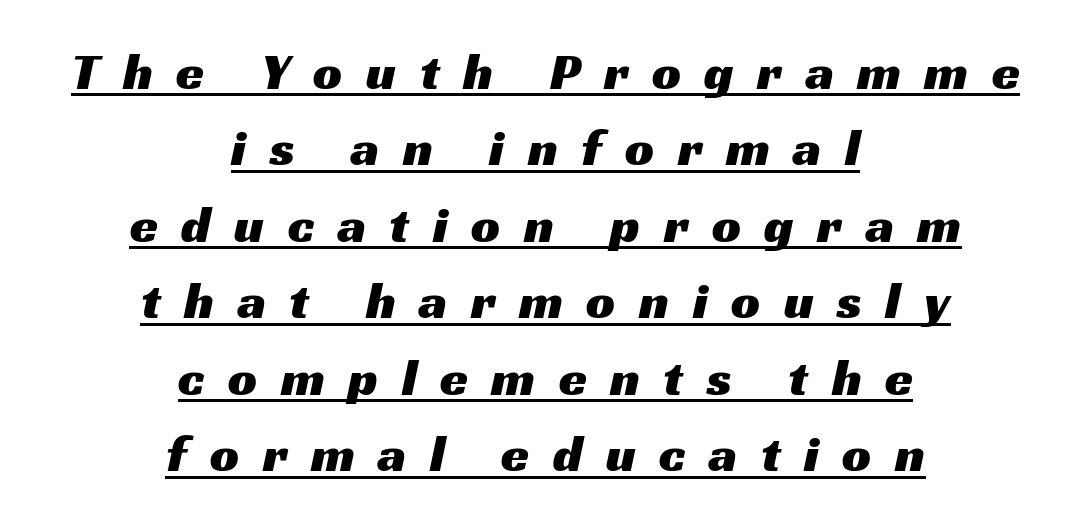
The image shows 51 px wide sans-serif type; set centered, normal line spacing (1.5x), unusually wide letter spacing (+0.46 em), underlined; medium stroke contrast and a medium x-height.
